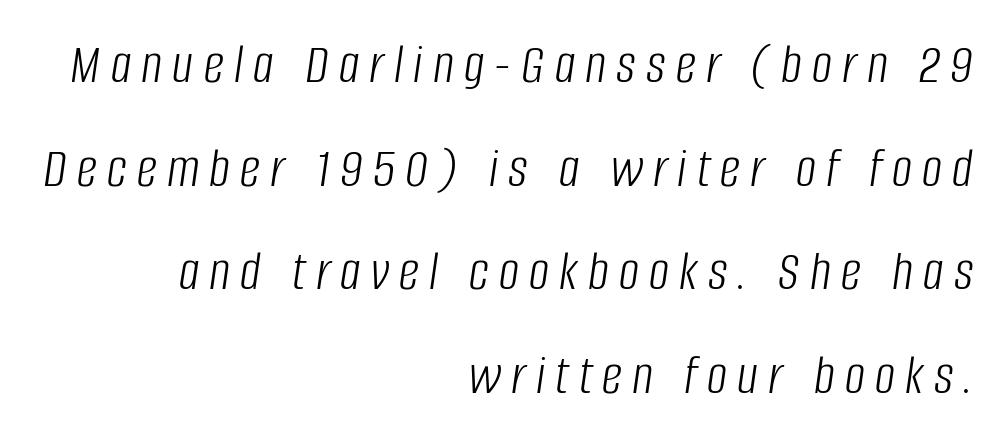
{"italic": "yes", "lean": "right", "slant_degrees": 8, "bold": "no", "weight": "light", "width": "condensed", "stroke_contrast": "low", "x_height": "large", "monospaced": "no", "underline": "no", "align": "right", "line_spacing_ratio": 1.82, "glyph_px": 57}
